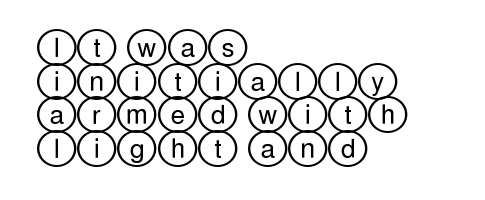
The image shows 26 px text type, upright; set left-aligned, normal line spacing (1.29x), normal letter spacing, not underlined.
